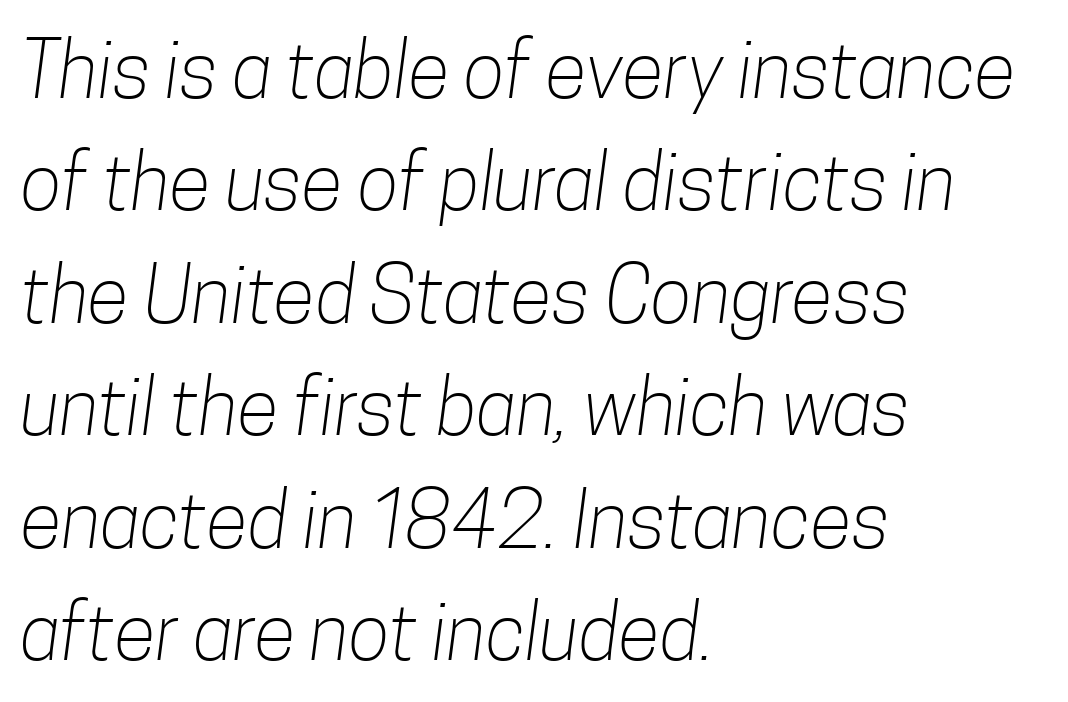
The image shows 77 px light, condensed sans-serif type; set left-aligned, normal line spacing (1.46x), normal letter spacing, not underlined; low stroke contrast and a medium x-height.
